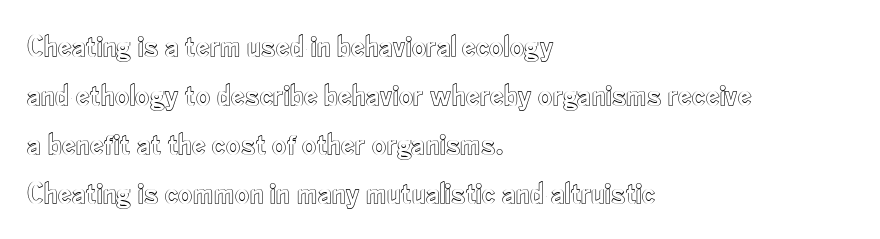
The image shows 31 px condensed type, upright; set left-aligned, normal line spacing (1.58x), normal letter spacing, not underlined; a small x-height.
